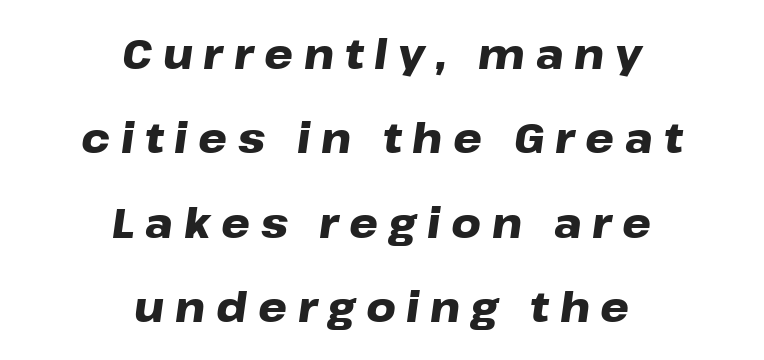
{"italic": "yes", "lean": "right", "slant_degrees": 8, "bold": "yes", "weight": "heavy", "width": "wide", "stroke_contrast": "low", "x_height": "medium", "monospaced": "no", "underline": "no", "align": "center", "line_spacing": "loose", "line_spacing_ratio": 2.06, "letter_spacing": "wide", "letter_spacing_em": 0.26, "glyph_px": 41}
